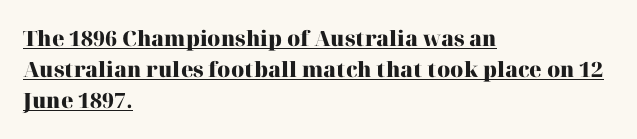
Q: Is the text bold? A: Yes.
Q: Is the text italic (slanted)? A: No, it is upright.
Q: Is the text underlined? A: Yes.
Q: How is the paragraph aligned? A: Left-aligned.
Q: Is the spacing between letters normal or unusually wide? A: Normal.
Q: Is the spacing between lines tight, normal or loose? A: Normal.
